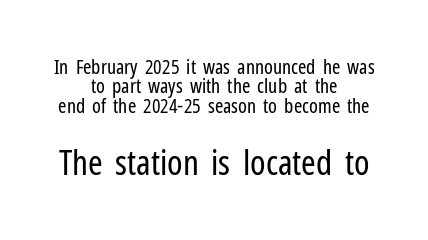
{"serif": "no", "italic": "no", "bold": "no", "weight": "regular", "width": "condensed", "stroke_contrast": "low", "x_height": "medium", "monospaced": "no", "underline": "no", "align": "center", "line_spacing": "tight", "line_spacing_ratio": 0.97, "letter_spacing": "normal", "letter_spacing_em": 0.0, "larger_block": "second", "size_ratio": 1.75, "glyph_px": 35}
